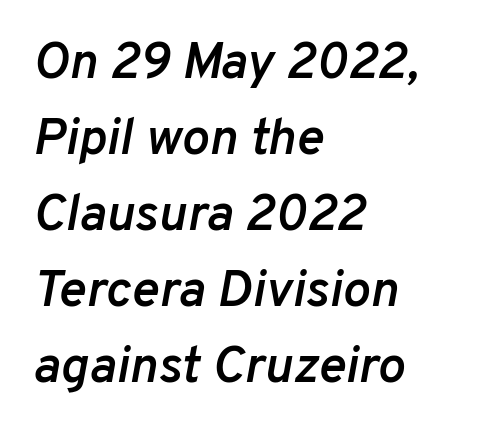
{"italic": "yes", "lean": "right", "slant_degrees": 10, "bold": "semi", "weight": "semibold", "width": "normal", "stroke_contrast": "low", "x_height": "medium", "monospaced": "no", "underline": "no", "align": "left", "line_spacing": "normal", "line_spacing_ratio": 1.46, "letter_spacing": "normal", "letter_spacing_em": 0.0, "glyph_px": 52}
